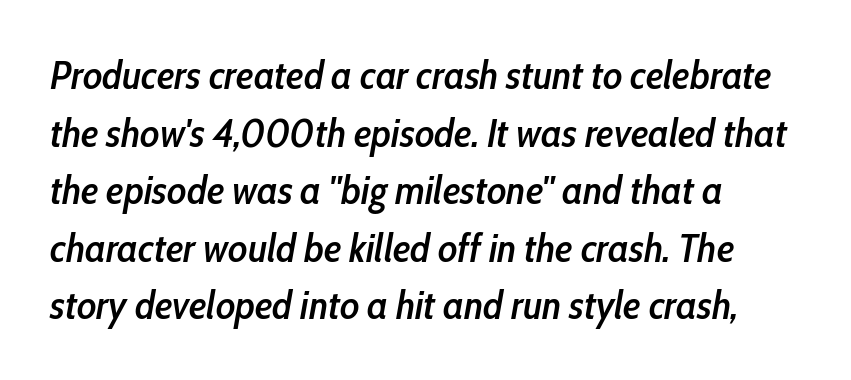
The image shows 40 px semibold, condensed type, italic (leaning right); set left-aligned, normal line spacing (1.44x), normal letter spacing, not underlined; low stroke contrast and a medium x-height.
